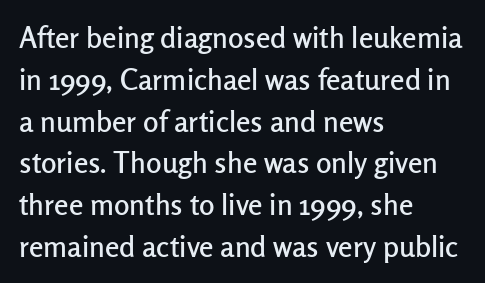
Q: Is the text italic (slanted)? A: No, it is upright.
Q: Is the typeface a serif or a sans-serif typeface? A: Sans-serif.
Q: Is the text underlined? A: No.
Q: How is the paragraph aligned? A: Left-aligned.
Q: Is the spacing between letters normal or unusually wide? A: Normal.
Q: Is the spacing between lines tight, normal or loose? A: Normal.
Q: Width (condensed, normal, or wide)? A: Normal.
Q: Stroke contrast? A: Low.
Q: x-height? A: Medium.
Q: Monospaced? A: No.
